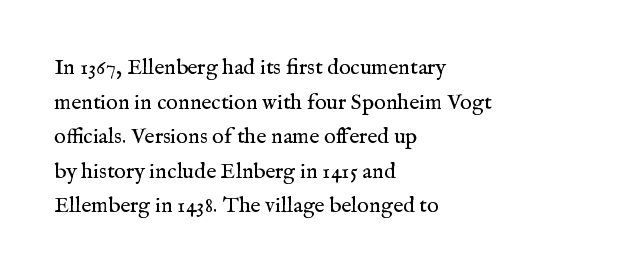
The image shows 22 px text type, upright; set left-aligned, normal line spacing (1.57x), normal letter spacing, not underlined.
